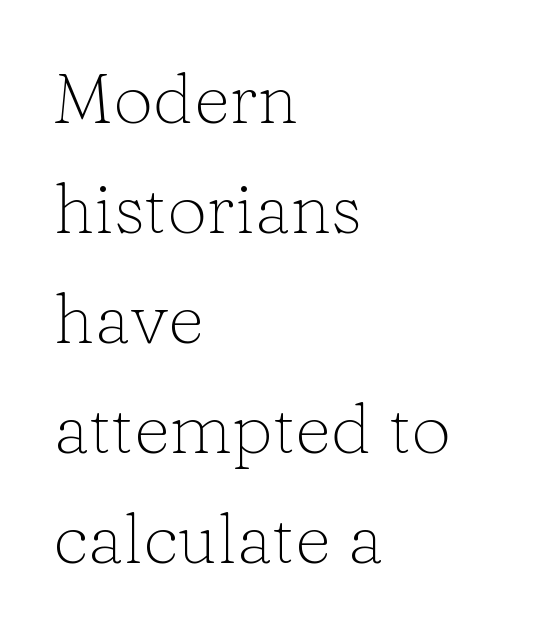
Q: Is the text bold? A: No.
Q: Is the text italic (slanted)? A: No, it is upright.
Q: Is the typeface a serif or a sans-serif typeface? A: Serif.
Q: Is the text underlined? A: No.
Q: How is the paragraph aligned? A: Left-aligned.
Q: Is the spacing between letters normal or unusually wide? A: Normal.
Q: Is the spacing between lines tight, normal or loose? A: Normal.
Q: Width (condensed, normal, or wide)? A: Normal.
Q: Stroke contrast? A: Low.
Q: x-height? A: Medium.
Q: Monospaced? A: No.
